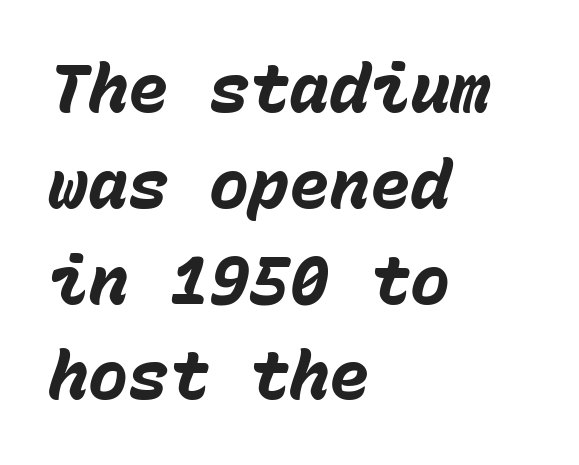
{"italic": "yes", "lean": "right", "slant_degrees": 15, "bold": "yes", "weight": "heavy", "width": "normal", "stroke_contrast": "low", "x_height": "medium", "monospaced": "yes", "underline": "no", "align": "left", "line_spacing": "normal", "line_spacing_ratio": 1.43, "letter_spacing": "normal", "letter_spacing_em": 0.0, "glyph_px": 67}
